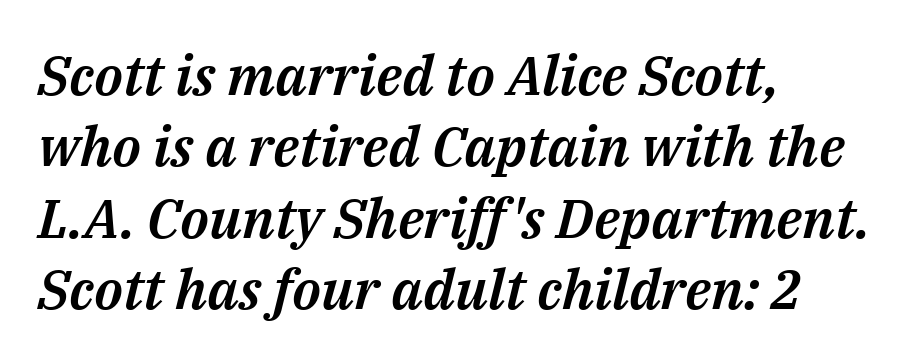
Evenly set lines give the paragraph a standard silhouette. Slant detected: the letters are inclined. The text block is weighted toward the left margin, trailing off unevenly rightward. The passage shown has conventional tracking throughout. The gap between lines stays unmarked.
